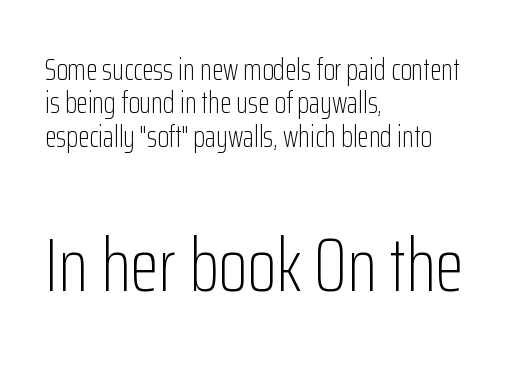
The image shows 75 px light, condensed sans-serif type, upright; set left-aligned, tight line spacing (1.11x), normal letter spacing, not underlined; the second (bottom) block is 2.5x larger; low stroke contrast and a medium x-height.
